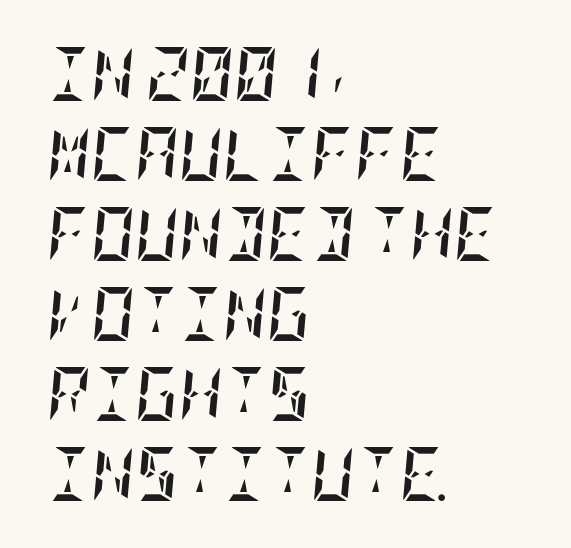
Q: Is the text bold? A: Yes.
Q: Is the text italic (slanted)? A: Yes, it leans right by about 5 degrees.
Q: Is the text underlined? A: No.
Q: How is the paragraph aligned? A: Left-aligned.
Q: Is the spacing between letters normal or unusually wide? A: Normal.
Q: Is the spacing between lines tight, normal or loose? A: Normal.
Q: Width (condensed, normal, or wide)? A: Condensed.
Q: Stroke contrast? A: Low.
Q: x-height? A: Large.
